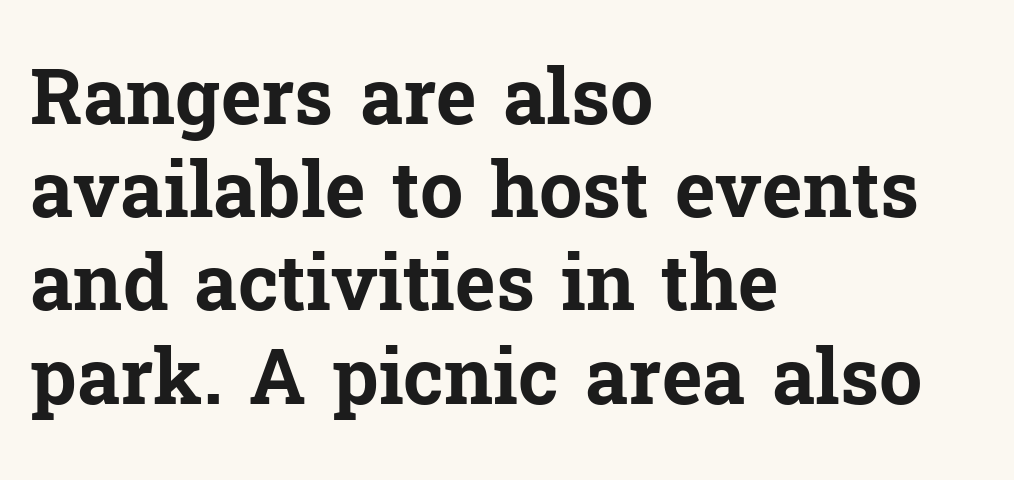
Honestly, there is no underline to notice here at all. Weight check: bold — yes, fully. Letter spacing: default. Typeset ragged right — the left edge is the straight one.
